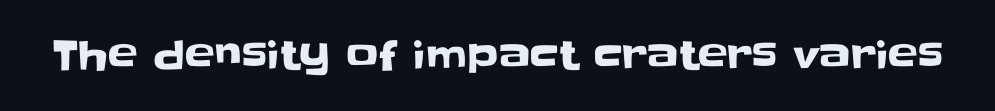
{"serif": "no", "italic": "no", "width": "normal", "stroke_contrast": "low", "x_height": "large", "monospaced": "no", "underline": "no", "letter_spacing": "normal", "letter_spacing_em": 0.0, "glyph_px": 40}
